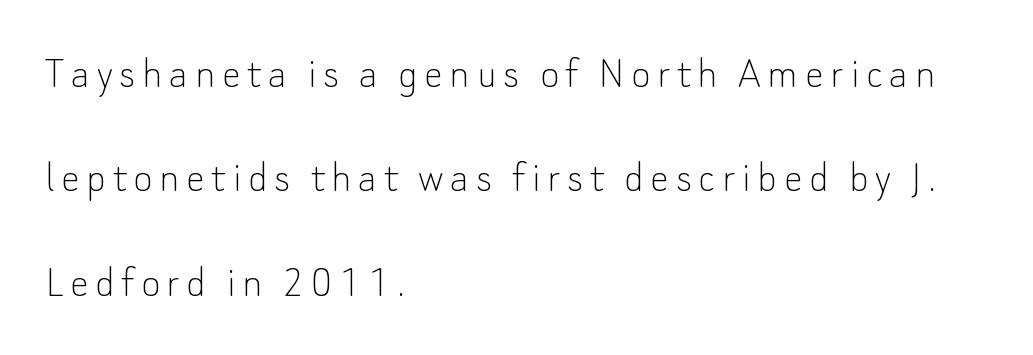
{"serif": "no", "italic": "no", "bold": "no", "weight": "thin", "width": "normal", "stroke_contrast": "low", "x_height": "small", "monospaced": "no", "underline": "no", "align": "left", "line_spacing": "loose", "line_spacing_ratio": 2.27, "glyph_px": 46}
